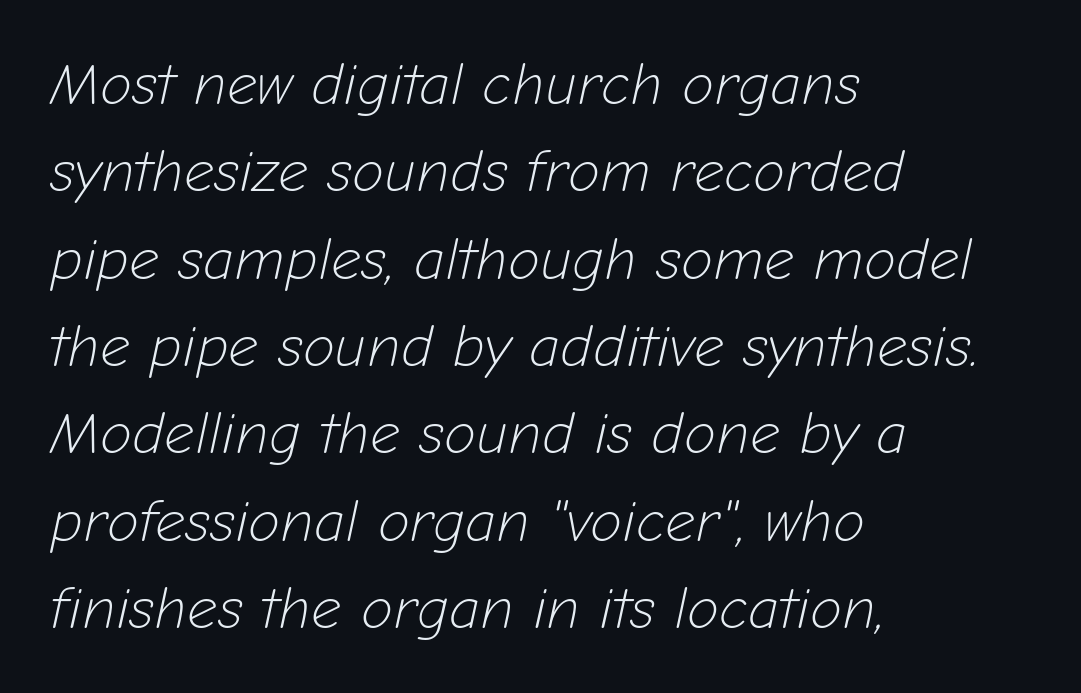
Q: Is the text bold? A: No.
Q: Is the text italic (slanted)? A: Yes, it leans right by about 12 degrees.
Q: Is the text underlined? A: No.
Q: How is the paragraph aligned? A: Left-aligned.
Q: Is the spacing between letters normal or unusually wide? A: Normal.
Q: Is the spacing between lines tight, normal or loose? A: Normal.
Q: Width (condensed, normal, or wide)? A: Normal.
Q: Stroke contrast? A: Low.
Q: x-height? A: Medium.
Q: Monospaced? A: No.
